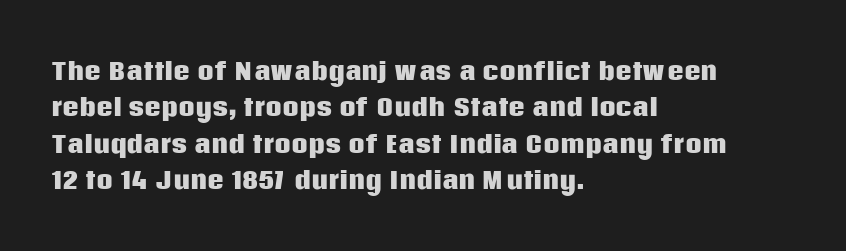
{"italic": "no", "bold": "yes", "underline": "no", "align": "left", "line_spacing": "normal", "line_spacing_ratio": 1.58, "letter_spacing": "normal", "letter_spacing_em": 0.0, "glyph_px": 23}
